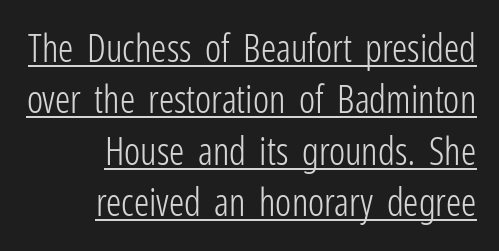
Q: Is the text bold? A: No.
Q: Is the text italic (slanted)? A: No, it is upright.
Q: Is the typeface a serif or a sans-serif typeface? A: Sans-serif.
Q: Is the text underlined? A: Yes.
Q: How is the paragraph aligned? A: Right-aligned.
Q: Is the spacing between letters normal or unusually wide? A: Normal.
Q: Is the spacing between lines tight, normal or loose? A: Normal.
Q: Width (condensed, normal, or wide)? A: Condensed.
Q: Stroke contrast? A: Low.
Q: x-height? A: Medium.
Q: Monospaced? A: No.
